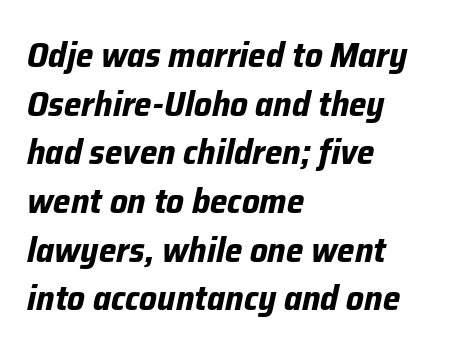
Q: Is the text bold? A: Yes.
Q: Is the text italic (slanted)? A: Yes, it leans right by about 12 degrees.
Q: Is the text underlined? A: No.
Q: How is the paragraph aligned? A: Left-aligned.
Q: Is the spacing between letters normal or unusually wide? A: Normal.
Q: Is the spacing between lines tight, normal or loose? A: Normal.
Q: Width (condensed, normal, or wide)? A: Normal.
Q: Stroke contrast? A: Low.
Q: x-height? A: Medium.
Q: Monospaced? A: No.
